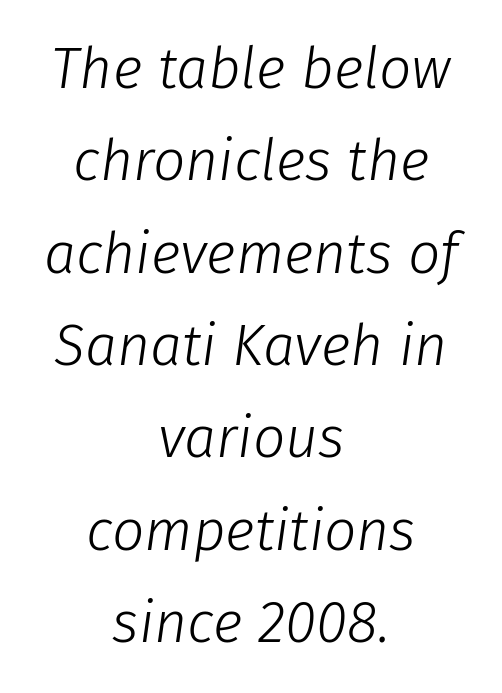
The setting favours the middle, as headings and verse often do. The space directly below the letters is spotless. The letters are slanted; this is an italic face. The passage shown is typed in a proportional face where columns would drift. Normally led — the rows are evenly, conventionally spaced. Stems here are at most as thick as an everyday book face.
